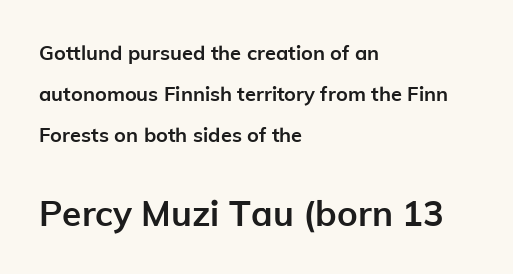
{"serif": "no", "italic": "no", "bold": "yes", "weight": "semibold", "width": "normal", "stroke_contrast": "low", "x_height": "medium", "monospaced": "no", "underline": "no", "align": "left", "line_spacing": "loose", "line_spacing_ratio": 2.05, "letter_spacing": "normal", "letter_spacing_em": 0.0, "larger_block": "second", "size_ratio": 1.75, "glyph_px": 35}
